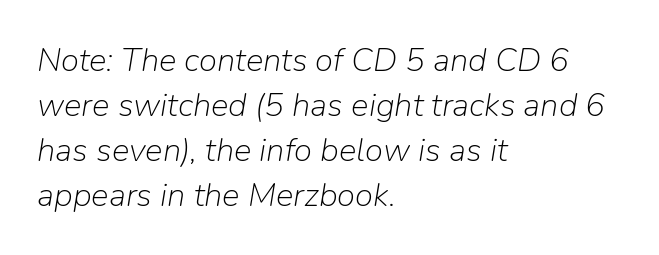
{"italic": "yes", "lean": "right", "slant_degrees": 9, "bold": "no", "weight": "light", "width": "normal", "stroke_contrast": "low", "x_height": "medium", "monospaced": "no", "underline": "no", "align": "left", "line_spacing": "normal", "line_spacing_ratio": 1.36, "letter_spacing": "normal", "letter_spacing_em": 0.0, "glyph_px": 33}
